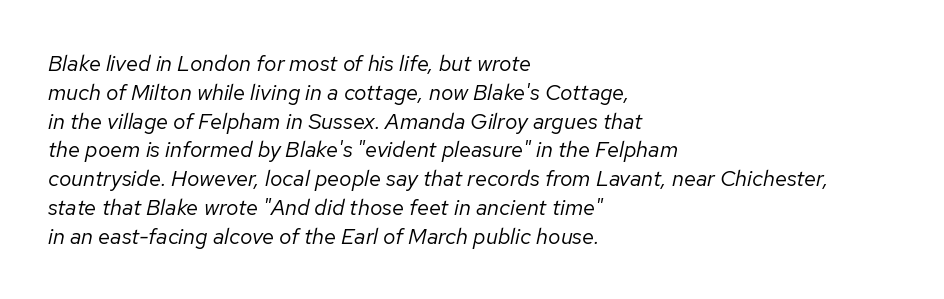
Notice how the passage keeps a crisp vertical edge on the left only. Is this a heavy cut? Hardly; it is regular or lighter. The space beneath each line is pristine and unruled. Evenly set lines give the paragraph a standard silhouette.
